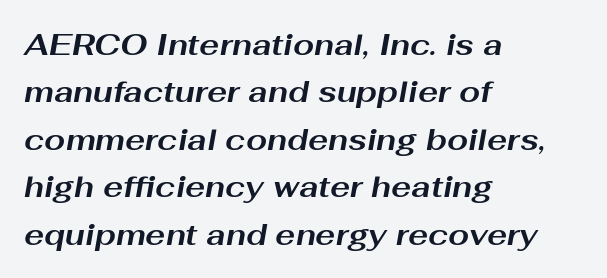
{"italic": "yes", "lean": "right", "slant_degrees": 10, "bold": "yes", "weight": "bold", "width": "wide", "stroke_contrast": "medium", "x_height": "medium", "monospaced": "no", "underline": "no", "align": "left", "line_spacing": "normal", "line_spacing_ratio": 1.58, "letter_spacing": "normal", "letter_spacing_em": 0.0, "glyph_px": 30}
